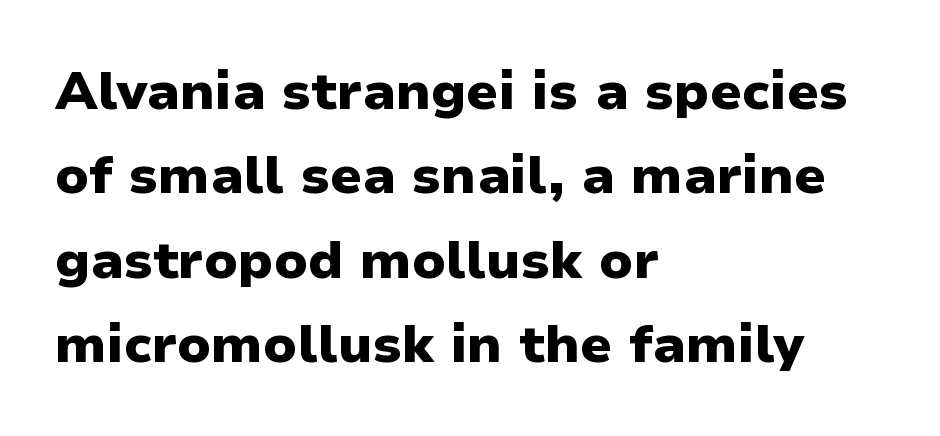
This rendering features lettering with no underline. When letters stand straight like this, we call the style roman or upright. The passage is arranged the way most books set body copy — flush left. Normally led — the rows are evenly, conventionally spaced. Tracking here is standard; glyphs follow each other at the usual distance.
